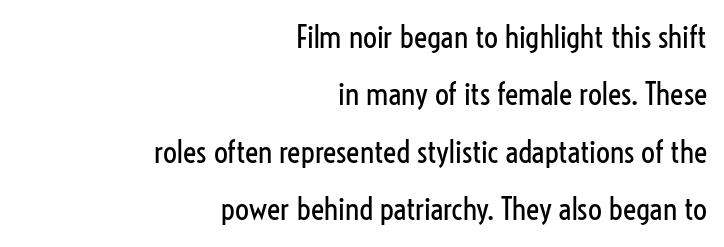
Q: Is the text bold? A: No.
Q: Is the text italic (slanted)? A: No, it is upright.
Q: Is the typeface a serif or a sans-serif typeface? A: Sans-serif.
Q: Is the text underlined? A: No.
Q: How is the paragraph aligned? A: Right-aligned.
Q: Is the spacing between letters normal or unusually wide? A: Normal.
Q: Width (condensed, normal, or wide)? A: Condensed.
Q: Stroke contrast? A: Low.
Q: x-height? A: Medium.
Q: Monospaced? A: No.
